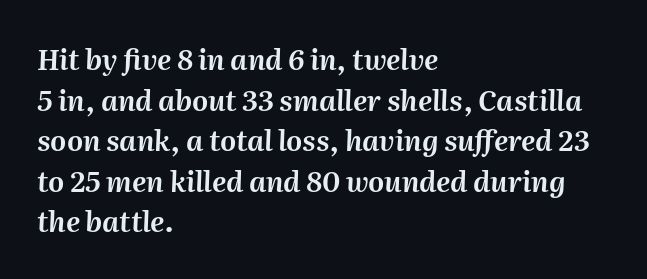
Q: Is the text italic (slanted)? A: Yes, it leans right by about 2 degrees.
Q: Is the text underlined? A: No.
Q: How is the paragraph aligned? A: Left-aligned.
Q: Is the spacing between letters normal or unusually wide? A: Normal.
Q: Is the spacing between lines tight, normal or loose? A: Normal.
Q: Width (condensed, normal, or wide)? A: Normal.
Q: Stroke contrast? A: Medium.
Q: x-height? A: Medium.
Q: Monospaced? A: No.
